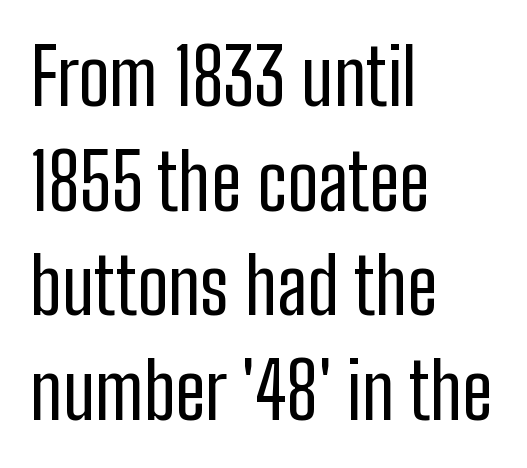
Q: Is the text bold? A: No.
Q: Is the text italic (slanted)? A: No, it is upright.
Q: Is the typeface a serif or a sans-serif typeface? A: Sans-serif.
Q: Is the text underlined? A: No.
Q: How is the paragraph aligned? A: Left-aligned.
Q: Is the spacing between letters normal or unusually wide? A: Normal.
Q: Is the spacing between lines tight, normal or loose? A: Normal.
Q: Width (condensed, normal, or wide)? A: Condensed.
Q: Stroke contrast? A: Low.
Q: x-height? A: Medium.
Q: Monospaced? A: No.
